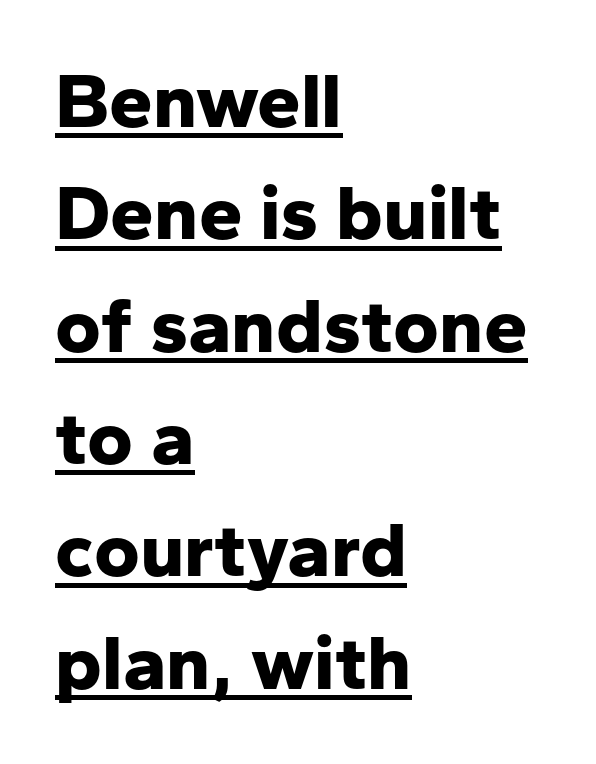
Q: Is the text bold? A: Yes.
Q: Is the text italic (slanted)? A: No, it is upright.
Q: Is the typeface a serif or a sans-serif typeface? A: Sans-serif.
Q: Is the text underlined? A: Yes.
Q: How is the paragraph aligned? A: Left-aligned.
Q: Is the spacing between letters normal or unusually wide? A: Normal.
Q: Is the spacing between lines tight, normal or loose? A: Normal.
Q: Width (condensed, normal, or wide)? A: Normal.
Q: Stroke contrast? A: Low.
Q: x-height? A: Medium.
Q: Monospaced? A: No.
